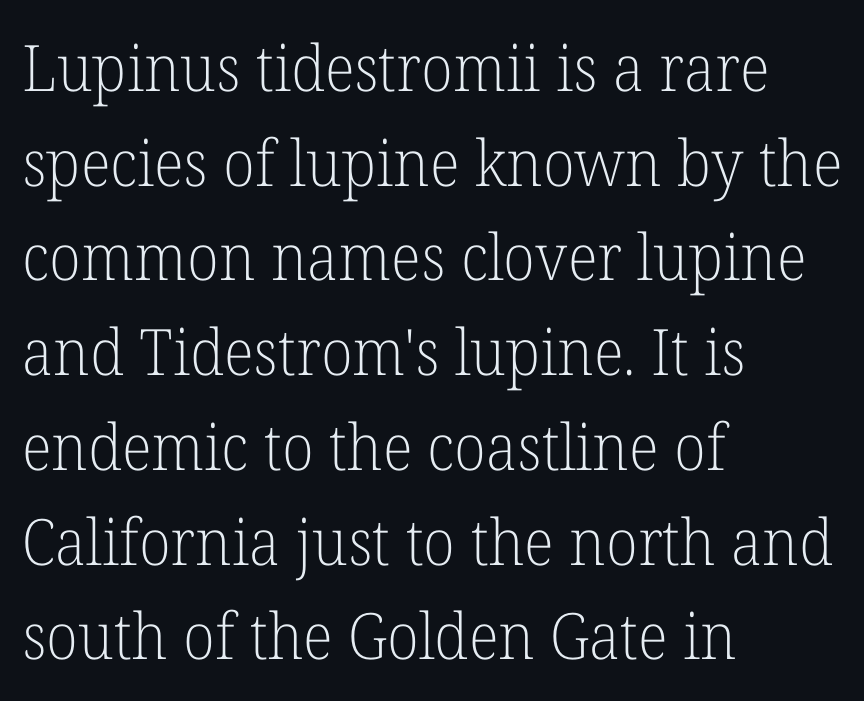
Here the designer chose a conventional face with non-uniform glyph widths. The letters stand straight up with perfectly vertical stems. The rendering shows small feet on the letterforms — a serif design. Each word holds together tightly as a unit, with standard inter-letter gaps. Descender tails drop into unmarked territory.
